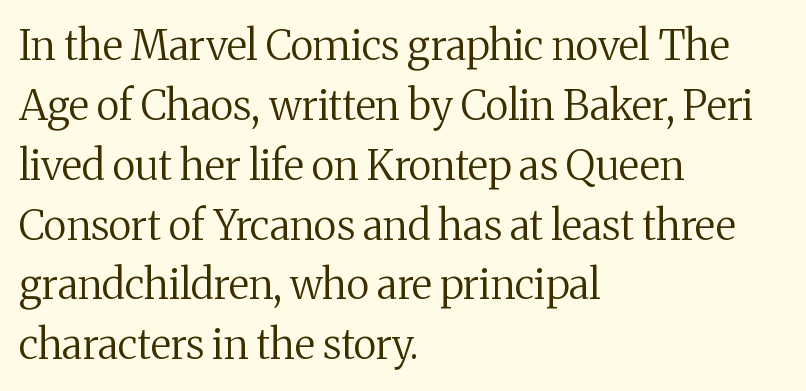
Quick note: not italic, upright. Horizontally, the lines are justified to the leading edge only. Note the varied advance widths — an 'i' is clearly narrower than an 'm'. The weight would be labelled regular, book, light, or lighter still.
